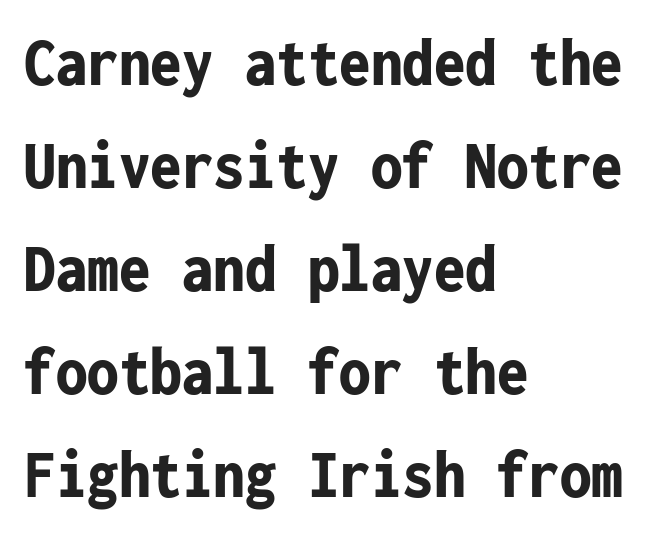
Q: Is the text bold? A: Yes.
Q: Is the text italic (slanted)? A: No, it is upright.
Q: Is the typeface a serif or a sans-serif typeface? A: Sans-serif.
Q: Is the text underlined? A: No.
Q: How is the paragraph aligned? A: Left-aligned.
Q: Is the spacing between letters normal or unusually wide? A: Normal.
Q: Is the spacing between lines tight, normal or loose? A: Normal.
Q: Width (condensed, normal, or wide)? A: Condensed.
Q: Stroke contrast? A: Low.
Q: x-height? A: Medium.
Q: Monospaced? A: Yes.
